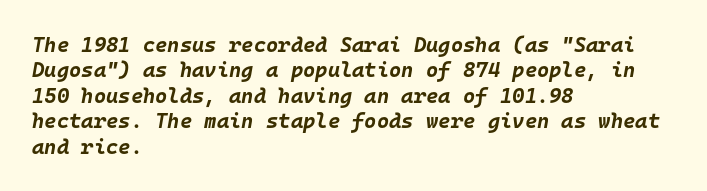
A bare baseline throughout the passage. Caption: standard tracking, unaltered. The rendering anchors every line to the left-hand side. A typesetter would mark this as italic. Does the weight exceed regular? Yes, all the way to bold.
